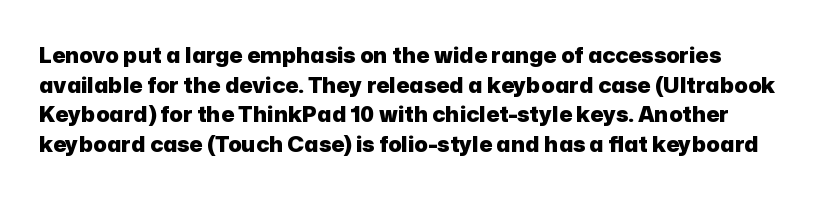
Q: Is the text bold? A: Yes.
Q: Is the text italic (slanted)? A: No, it is upright.
Q: Is the text underlined? A: No.
Q: Is the spacing between letters normal or unusually wide? A: Normal.
Q: Is the spacing between lines tight, normal or loose? A: Normal.
